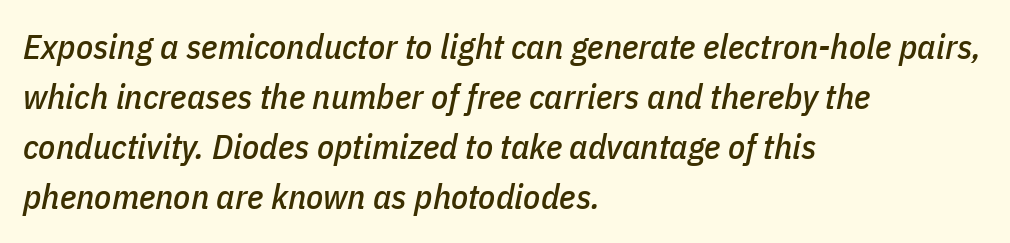
Q: Is the text italic (slanted)? A: Yes, it leans right by about 11 degrees.
Q: Is the text underlined? A: No.
Q: How is the paragraph aligned? A: Left-aligned.
Q: Is the spacing between letters normal or unusually wide? A: Normal.
Q: Is the spacing between lines tight, normal or loose? A: Normal.
Q: Width (condensed, normal, or wide)? A: Condensed.
Q: Stroke contrast? A: Low.
Q: x-height? A: Medium.
Q: Monospaced? A: No.
